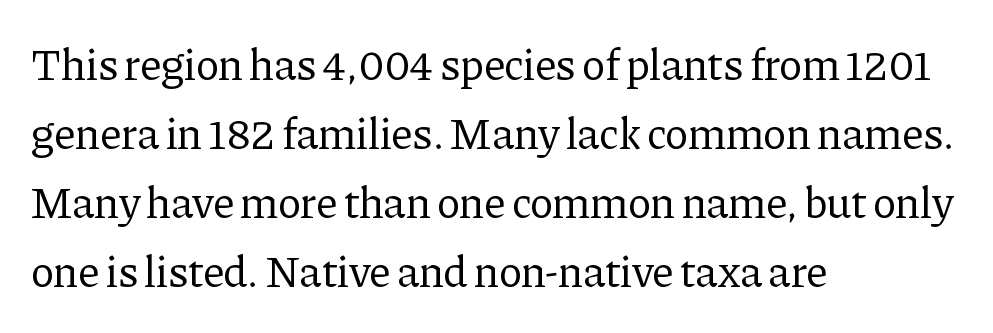
{"serif": "yes", "italic": "no", "bold": "no", "weight": "regular", "width": "normal", "stroke_contrast": "low", "x_height": "medium", "monospaced": "no", "underline": "no", "align": "left", "line_spacing": "normal", "line_spacing_ratio": 1.57, "letter_spacing": "normal", "letter_spacing_em": 0.0, "glyph_px": 44}
